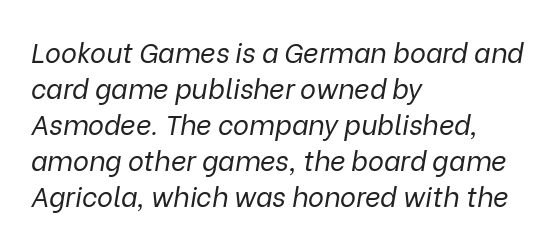
Q: Is the text bold? A: No.
Q: Is the text italic (slanted)? A: Yes, it leans right by about 9 degrees.
Q: Is the text underlined? A: No.
Q: How is the paragraph aligned? A: Left-aligned.
Q: Is the spacing between letters normal or unusually wide? A: Normal.
Q: Is the spacing between lines tight, normal or loose? A: Normal.
